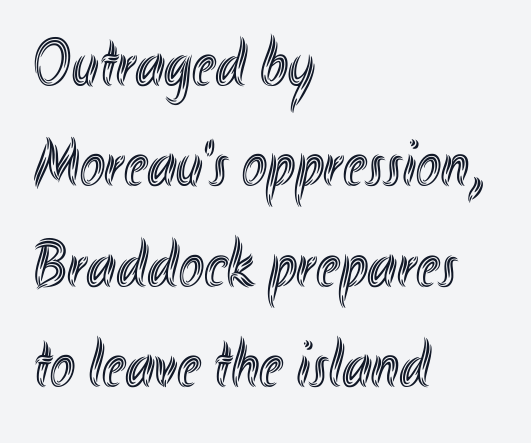
The image shows 67 px condensed type; set left-aligned, normal line spacing (1.5x), normal letter spacing, not underlined; a small x-height.
